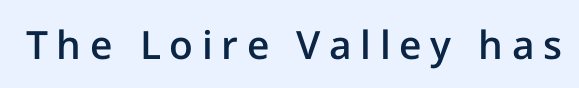
{"serif": "no", "italic": "no", "bold": "semi", "weight": "semibold", "width": "normal", "stroke_contrast": "low", "x_height": "medium", "monospaced": "no", "underline": "no", "letter_spacing": "wide", "letter_spacing_em": 0.22, "glyph_px": 39}
